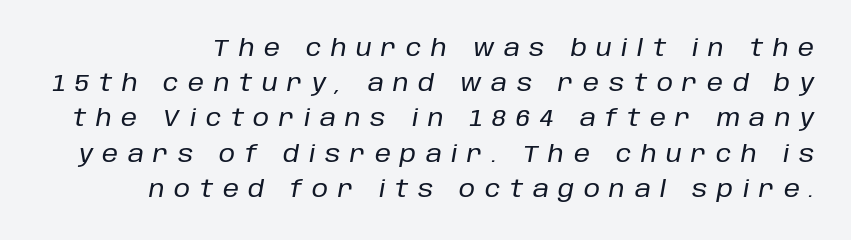
Q: Is the text italic (slanted)? A: Yes, it leans right by about 10 degrees.
Q: Is the text underlined? A: No.
Q: Is the spacing between letters normal or unusually wide? A: Unusually wide.
Q: Is the spacing between lines tight, normal or loose? A: Normal.
